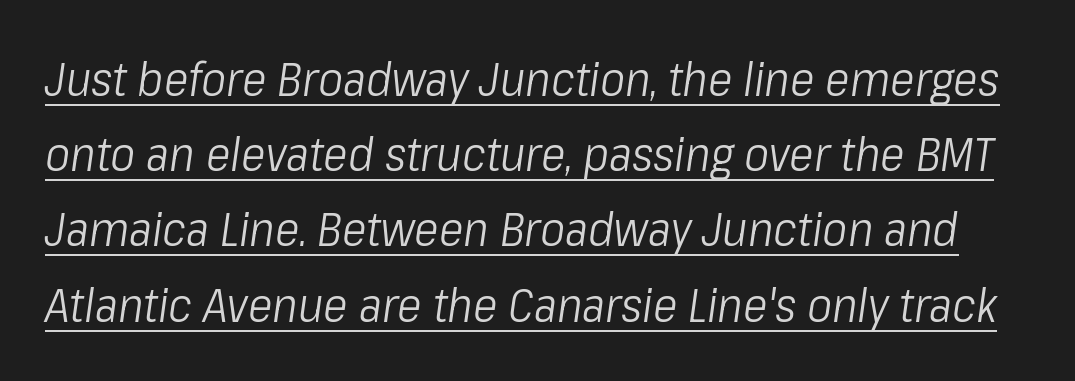
Is there much room between lines? A standard amount, neither cramped nor airy. How are the letters spaced? Ordinarily, with no added tracking. A typesetter would call this proportional, since set widths differ per character. The glyphs look as if they've been sheared to an angle.
